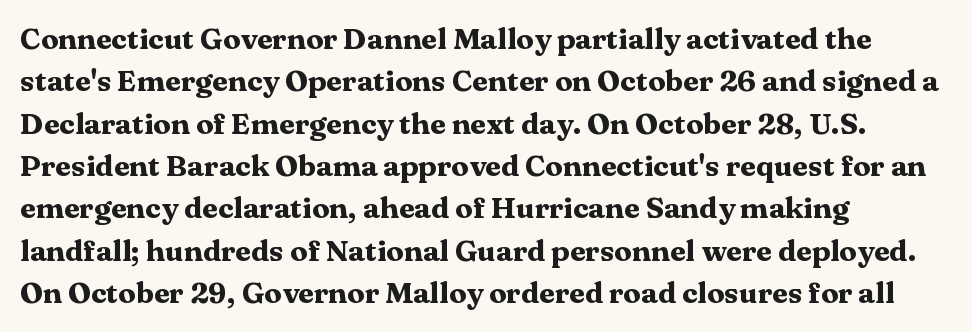
Q: Is the text bold? A: Yes.
Q: Is the text italic (slanted)? A: No, it is upright.
Q: Is the typeface a serif or a sans-serif typeface? A: Serif.
Q: Is the text underlined? A: No.
Q: How is the paragraph aligned? A: Left-aligned.
Q: Is the spacing between letters normal or unusually wide? A: Normal.
Q: Is the spacing between lines tight, normal or loose? A: Normal.
Q: Width (condensed, normal, or wide)? A: Wide.
Q: Stroke contrast? A: Medium.
Q: x-height? A: Medium.
Q: Monospaced? A: No.
